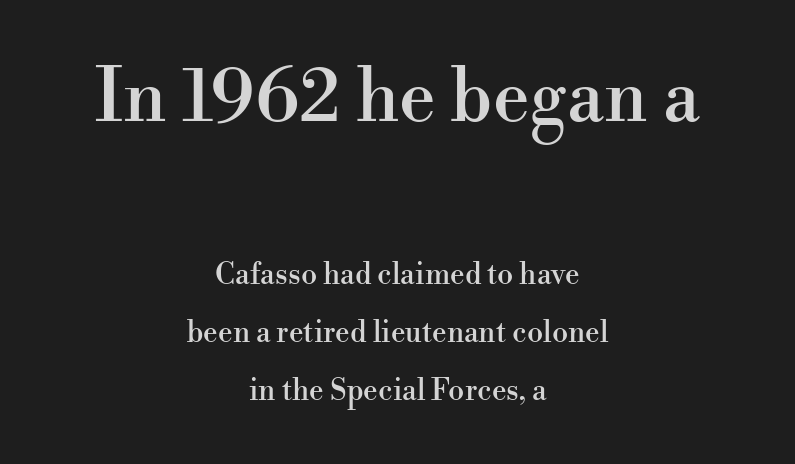
The paragraph has two soft edges and a firm central axis. The space directly below the letters is spotless. Nope, not italic — everything's standing straight. Vertical spacing — loose. Is this a fixed-width face? No — the glyphs have proportional, varying widths.
